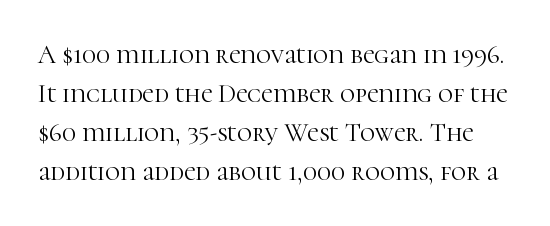
The font is comparable to plain body text, perhaps lighter. The lettering stays uniformly vertical, giving the passage a roman look. How are the letters spaced? Ordinarily, with no added tracking. The area under the type is left untouched. Normally led — the rows are evenly, conventionally spaced.
